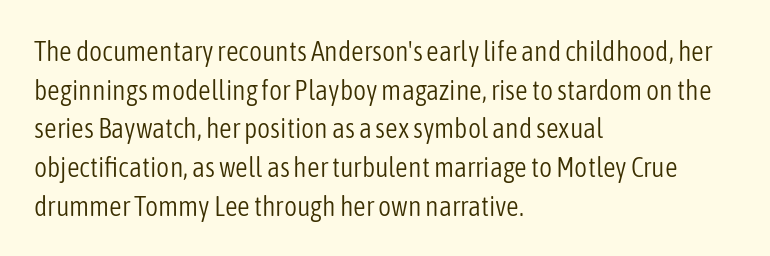
The image shows 28 px light, condensed sans-serif type, upright; set left-aligned, normal line spacing (1.38x), normal letter spacing, not underlined; low stroke contrast and a medium x-height.
